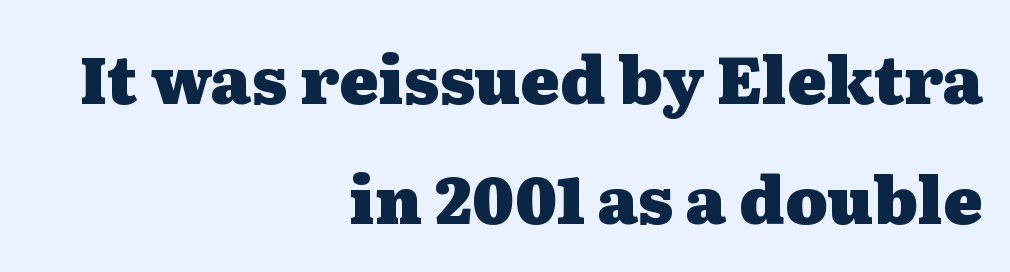
The characters display serif detailing at their extremities. Each letter keeps its own natural width here, so spacing adapts to shape. The rendering uses a bold face; every stroke is thick and dark. You could call the tracking neutral — neither tight nor loose.
